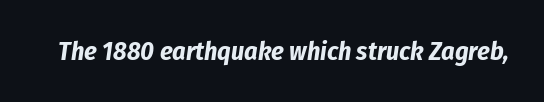
The specimen reads as italic at a glance. The space beneath each line is pristine and unruled. Is the type bold? Yes — the strokes are clearly thick and heavy. Between one letter and the next there's only the usual sliver of space.
